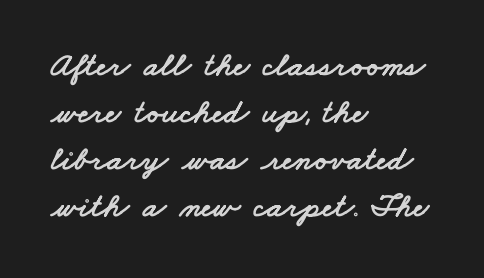
{"serif": "no", "width": "wide", "stroke_contrast": "low", "x_height": "small", "monospaced": "no", "underline": "no", "align": "left", "line_spacing": "normal", "line_spacing_ratio": 1.38, "letter_spacing": "normal", "letter_spacing_em": 0.0, "glyph_px": 34}
